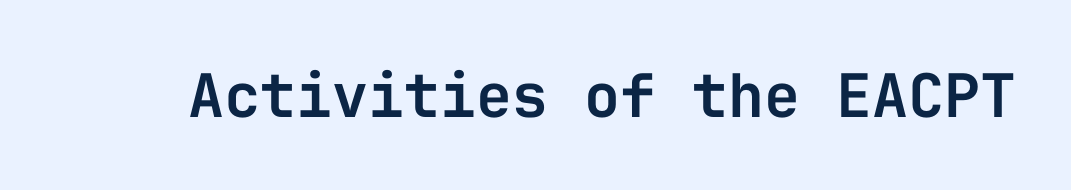
The image shows 60 px sans-serif type, upright, monospaced; set normal letter spacing, not underlined; low stroke contrast and a medium x-height.
